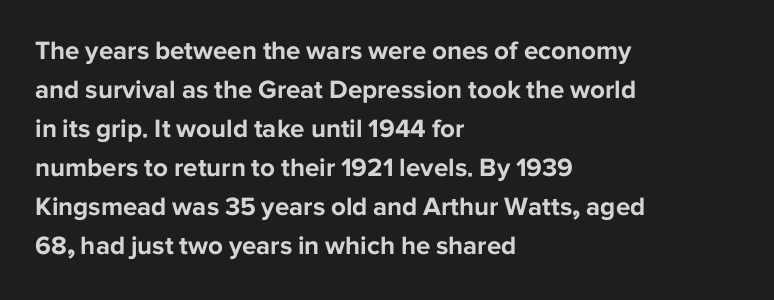
{"italic": "no", "bold": "yes", "underline": "no", "align": "left", "line_spacing": "normal", "line_spacing_ratio": 1.5, "letter_spacing": "normal", "letter_spacing_em": 0.0, "glyph_px": 26}
